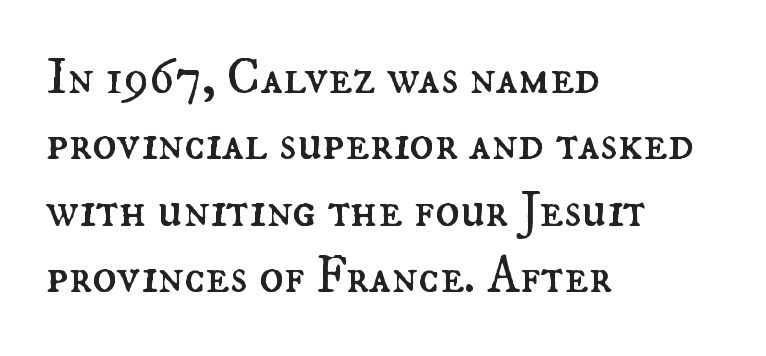
Q: Is the text bold? A: No.
Q: Is the text italic (slanted)? A: No, it is upright.
Q: Is the text underlined? A: No.
Q: How is the paragraph aligned? A: Left-aligned.
Q: Is the spacing between letters normal or unusually wide? A: Normal.
Q: Is the spacing between lines tight, normal or loose? A: Normal.
Q: Width (condensed, normal, or wide)? A: Normal.
Q: Stroke contrast? A: Medium.
Q: x-height? A: Small.
Q: Monospaced? A: No.
